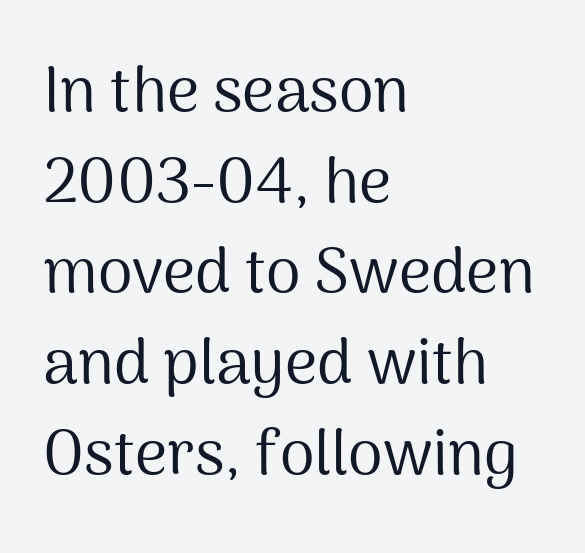
Q: Is the text bold? A: No.
Q: Is the text italic (slanted)? A: No, it is upright.
Q: Is the typeface a serif or a sans-serif typeface? A: Sans-serif.
Q: Is the text underlined? A: No.
Q: How is the paragraph aligned? A: Left-aligned.
Q: Is the spacing between letters normal or unusually wide? A: Normal.
Q: Is the spacing between lines tight, normal or loose? A: Normal.
Q: Width (condensed, normal, or wide)? A: Normal.
Q: Stroke contrast? A: Medium.
Q: x-height? A: Medium.
Q: Monospaced? A: No.
